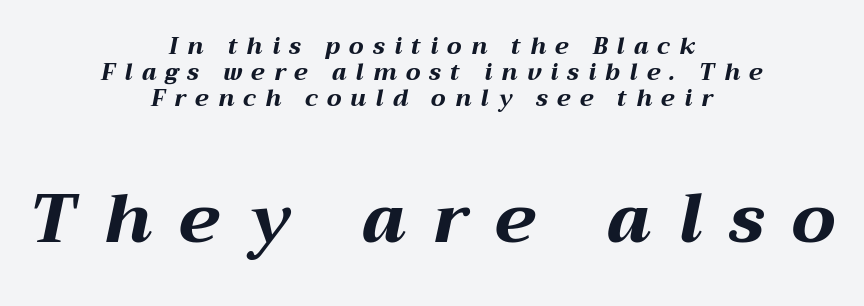
Is this a fixed-width face? No — the glyphs have proportional, varying widths. In terms of posture, this sample is oblique. The foot of each line stays bare and open. Both edges are ragged and mirror each other, which tells us the setting is centered. Glyph-to-glyph distance is far greater than everyday printed text.
